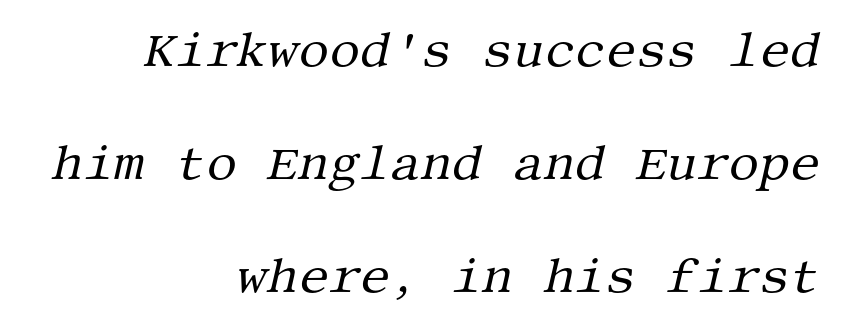
The image shows 48 px regular-weight serif type, italic (leaning right); set right-aligned, loose line spacing (2.35x), normal letter spacing, not underlined; medium stroke contrast and a large x-height.
